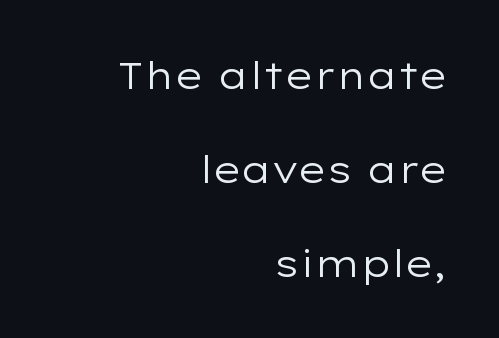
Q: Is the text bold? A: No.
Q: Is the text italic (slanted)? A: No, it is upright.
Q: Is the typeface a serif or a sans-serif typeface? A: Sans-serif.
Q: Is the text underlined? A: No.
Q: How is the paragraph aligned? A: Right-aligned.
Q: Is the spacing between letters normal or unusually wide? A: Normal.
Q: Is the spacing between lines tight, normal or loose? A: Loose.
Q: Width (condensed, normal, or wide)? A: Wide.
Q: Stroke contrast? A: Low.
Q: x-height? A: Medium.
Q: Monospaced? A: No.
